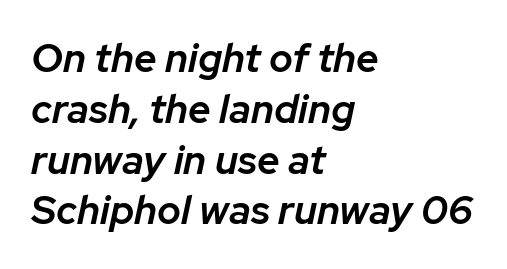
The image shows 40 px semibold type, italic (leaning right); set left-aligned, normal line spacing (1.27x), normal letter spacing, not underlined; low stroke contrast and a medium x-height.
